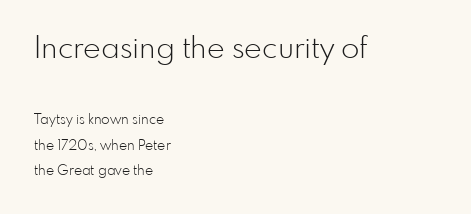
Q: Is the text bold? A: No.
Q: Is the text italic (slanted)? A: No, it is upright.
Q: Is the typeface a serif or a sans-serif typeface? A: Sans-serif.
Q: Is the text underlined? A: No.
Q: How is the paragraph aligned? A: Left-aligned.
Q: Is the spacing between letters normal or unusually wide? A: Normal.
Q: Which block of text is set in a larger size, the first (top) or the second (bottom)? A: The first (top) one.
Q: Width (condensed, normal, or wide)? A: Normal.
Q: Stroke contrast? A: Low.
Q: x-height? A: Small.
Q: Monospaced? A: No.
